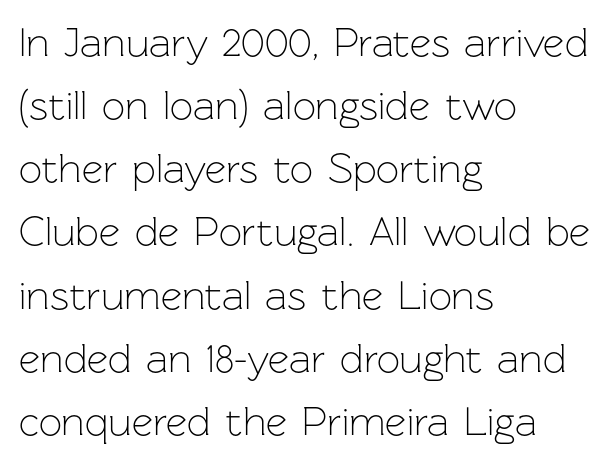
{"serif": "no", "italic": "no", "bold": "no", "weight": "light", "width": "normal", "stroke_contrast": "low", "x_height": "medium", "monospaced": "no", "underline": "no", "align": "left", "line_spacing": "normal", "line_spacing_ratio": 1.54, "letter_spacing": "normal", "letter_spacing_em": 0.0, "glyph_px": 41}
